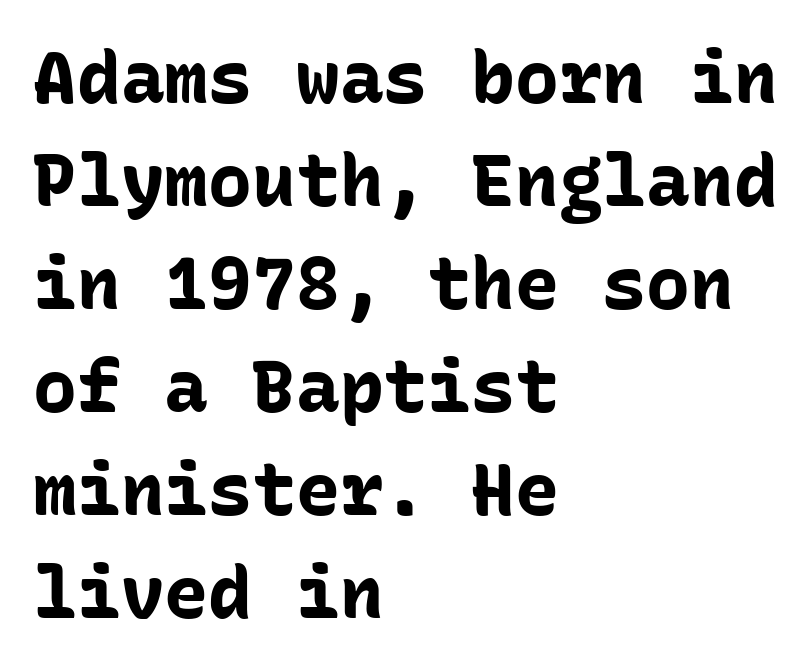
{"serif": "no", "italic": "no", "bold": "yes", "weight": "bold", "width": "normal", "stroke_contrast": "low", "x_height": "medium", "monospaced": "yes", "underline": "no", "align": "left", "line_spacing": "normal", "line_spacing_ratio": 1.41, "letter_spacing": "normal", "letter_spacing_em": 0.0, "glyph_px": 73}
